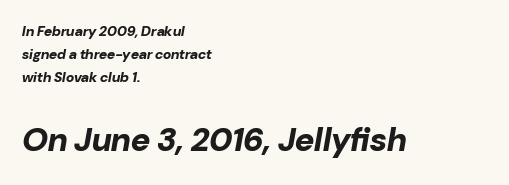
Leading matches the norm, producing a regular column. The letters advance in unequal steps, a hallmark of proportional type. Descenders hang freely into open space. These lines keep a tight, regular rhythm from letter to letter. The font is running at its bold setting. The rendering anchors every line to the left-hand side.
